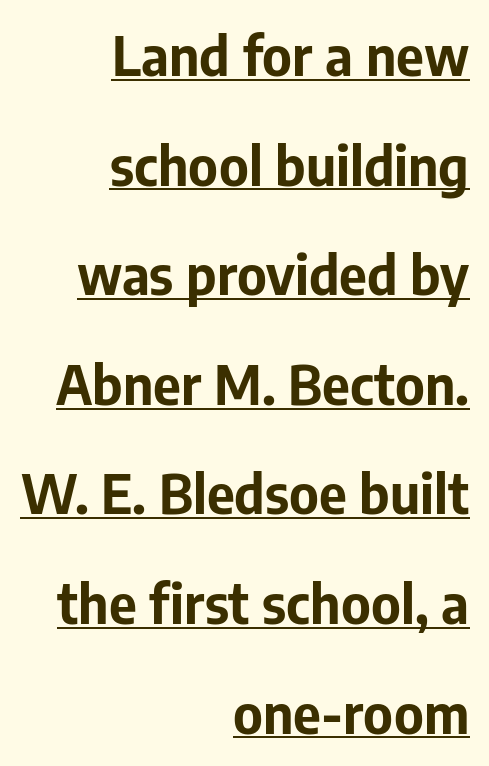
The image shows 54 px bold sans-serif type, upright; set right-aligned, loose line spacing (2.03x), normal letter spacing, underlined; low stroke contrast and a medium x-height.
